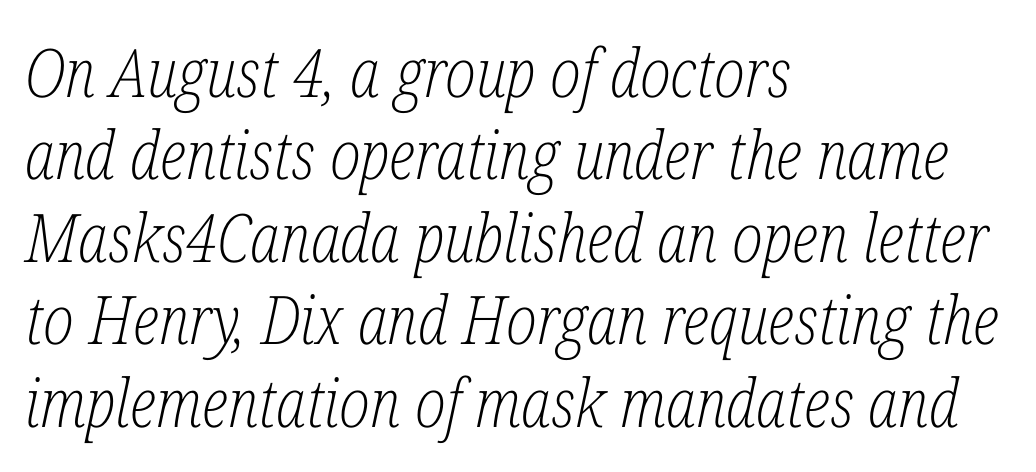
The image shows 67 px light, condensed serif type, italic (leaning right); set left-aligned, line spacing 1.23x, normal letter spacing, not underlined; low stroke contrast and a medium x-height.
